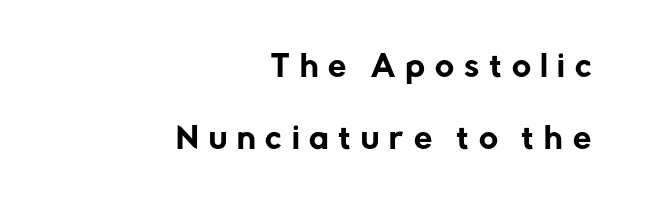
{"serif": "no", "italic": "no", "width": "normal", "stroke_contrast": "low", "x_height": "medium", "monospaced": "no", "underline": "no", "align": "right", "line_spacing": "loose", "line_spacing_ratio": 2.49, "letter_spacing": "wide", "letter_spacing_em": 0.35, "glyph_px": 29}
